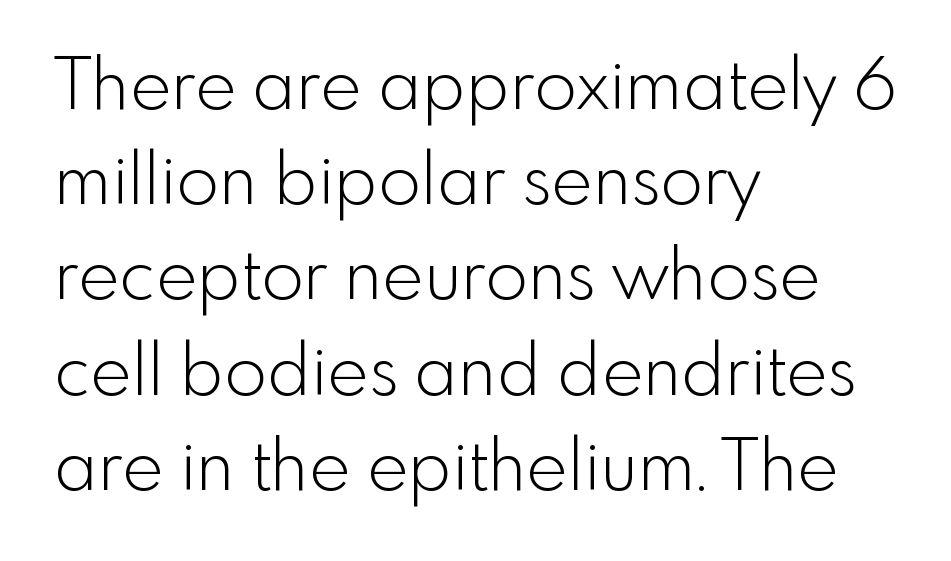
Q: Is the text bold? A: No.
Q: Is the text italic (slanted)? A: No, it is upright.
Q: Is the typeface a serif or a sans-serif typeface? A: Sans-serif.
Q: Is the text underlined? A: No.
Q: How is the paragraph aligned? A: Left-aligned.
Q: Is the spacing between letters normal or unusually wide? A: Normal.
Q: Is the spacing between lines tight, normal or loose? A: Normal.
Q: Width (condensed, normal, or wide)? A: Normal.
Q: x-height? A: Small.
Q: Monospaced? A: No.
